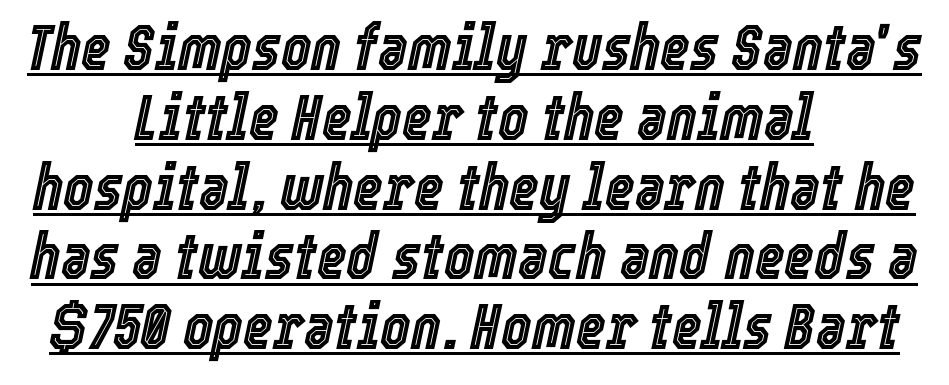
Q: Is the text italic (slanted)? A: Yes, it leans right by about 12 degrees.
Q: Is the text underlined? A: Yes.
Q: How is the paragraph aligned? A: Centered.
Q: Is the spacing between letters normal or unusually wide? A: Normal.
Q: Is the spacing between lines tight, normal or loose? A: Tight.
Q: Width (condensed, normal, or wide)? A: Condensed.
Q: x-height? A: Medium.
Q: Monospaced? A: No.
